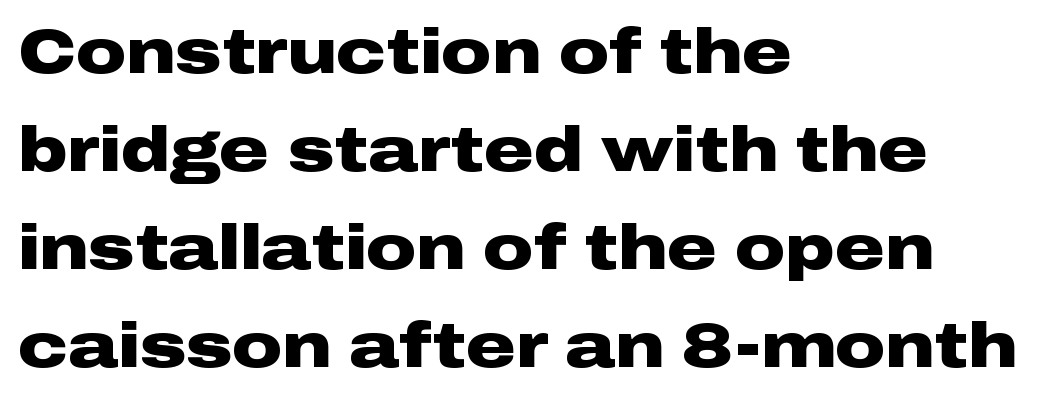
Q: Is the text bold? A: Yes.
Q: Is the text italic (slanted)? A: No, it is upright.
Q: Is the typeface a serif or a sans-serif typeface? A: Sans-serif.
Q: Is the text underlined? A: No.
Q: How is the paragraph aligned? A: Left-aligned.
Q: Is the spacing between letters normal or unusually wide? A: Normal.
Q: Is the spacing between lines tight, normal or loose? A: Normal.
Q: Width (condensed, normal, or wide)? A: Wide.
Q: Stroke contrast? A: Low.
Q: x-height? A: Medium.
Q: Monospaced? A: No.
